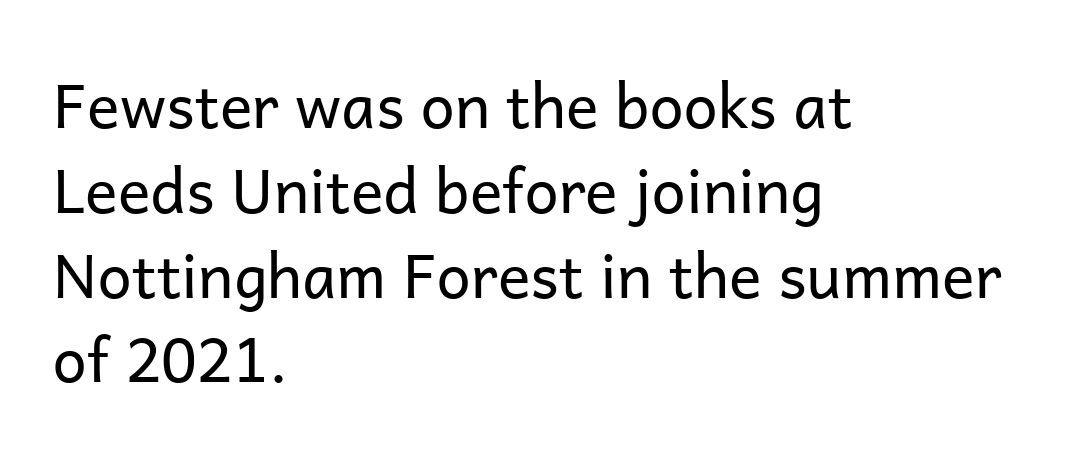
The image shows 61 px regular-weight sans-serif type, upright; set left-aligned, normal line spacing (1.39x), normal letter spacing, not underlined; low stroke contrast and a medium x-height.
